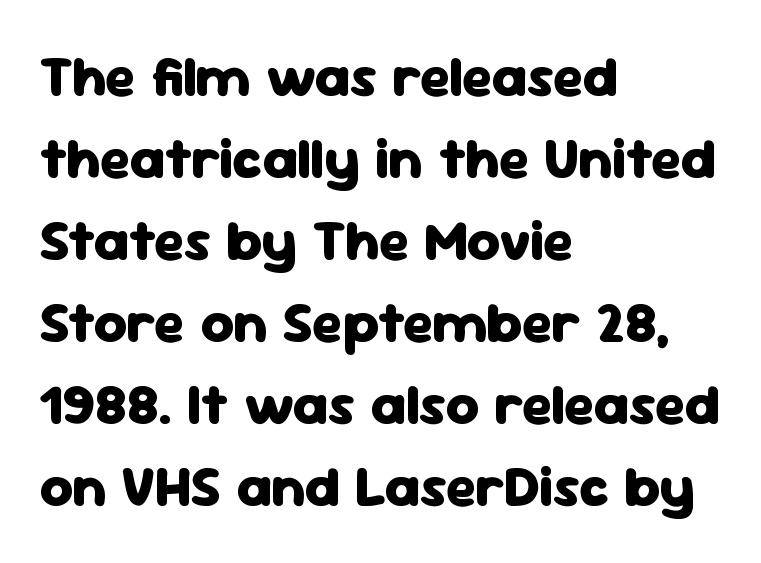
{"serif": "no", "italic": "no", "bold": "yes", "weight": "heavy", "width": "normal", "stroke_contrast": "low", "x_height": "medium", "monospaced": "no", "underline": "no", "align": "left", "line_spacing": "normal", "line_spacing_ratio": 1.44, "letter_spacing": "normal", "letter_spacing_em": 0.0, "glyph_px": 57}
